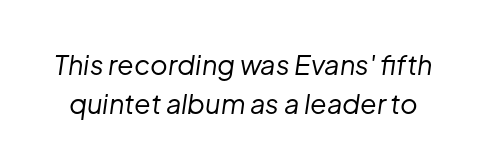
Q: Is the text bold? A: No.
Q: Is the text italic (slanted)? A: Yes, it leans right by about 8 degrees.
Q: Is the text underlined? A: No.
Q: Is the spacing between letters normal or unusually wide? A: Normal.
Q: Is the spacing between lines tight, normal or loose? A: Normal.
